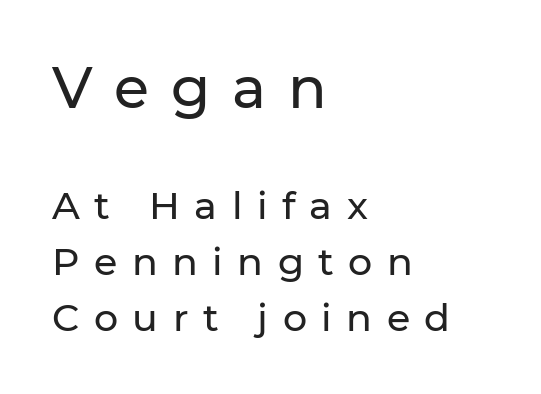
Quick note: underline off. The emphasis by scale lands on block number one, above. The typography opts for an upright posture over an oblique one. The characters display no serif detailing; their extremities are plain. Reading down the block, your eye returns to a fixed left position each line.
